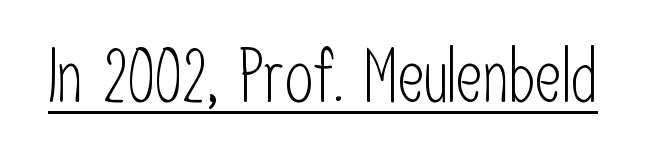
These lines were composed using upright roman letters. Weight: not bold — regular or lighter. Font category for this specimen: sans-serif. The lettering is marked with a stroke running underneath it. Note the varied advance widths — an 'i' is clearly narrower than an 'm'. The passage shown has conventional tracking throughout.
